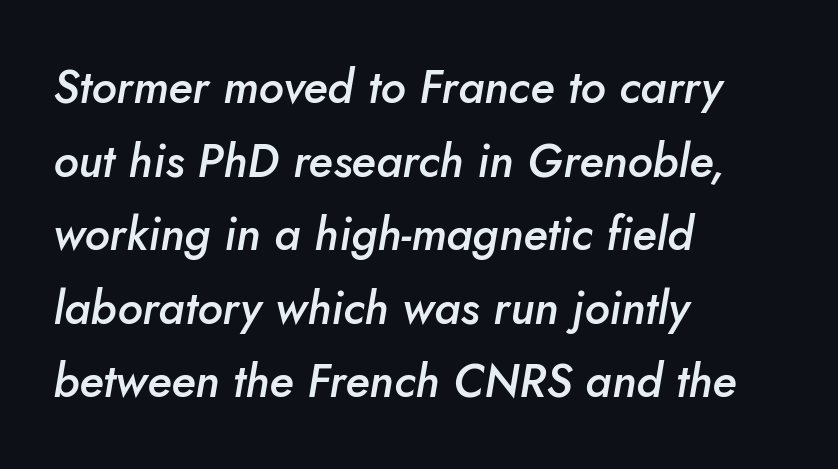
The image shows 46 px semibold type, italic (leaning right); set left-aligned, normal line spacing (1.6x), normal letter spacing, not underlined; low stroke contrast and a small x-height.
